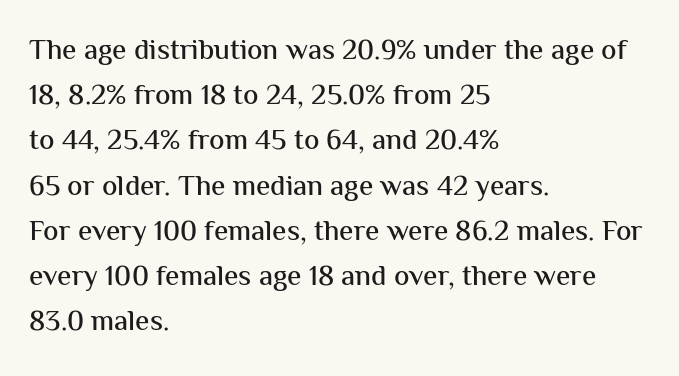
The image shows 29 px sans-serif type, upright; set left-aligned, normal line spacing (1.56x), normal letter spacing, not underlined; medium stroke contrast and a medium x-height.
